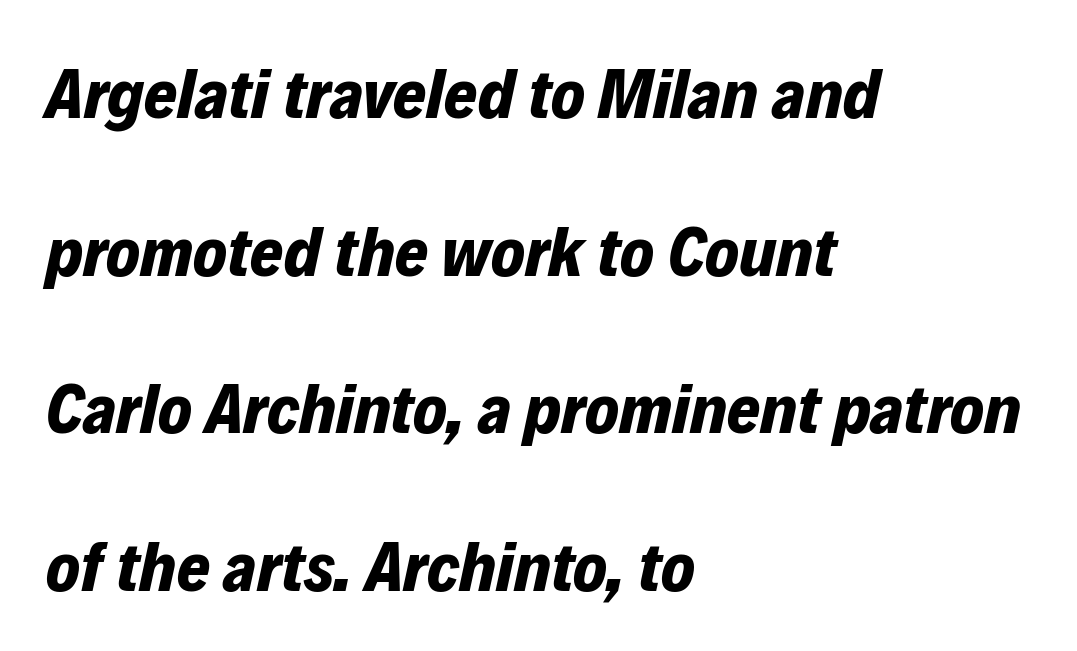
Words float on clear page, feet unadorned. The whole block is typeset with a tilt. Typesetter's note: full bold, strokes at maximum text heaviness. How are the letters spaced? Ordinarily, with no added tracking. A classic flush-left, rag-right setting is used for this passage.
